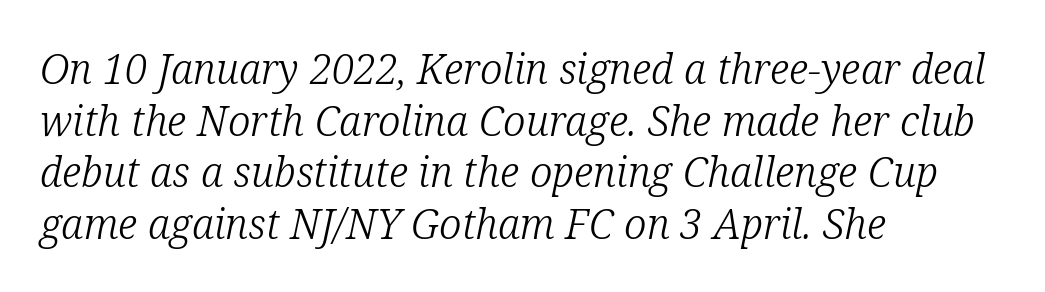
Observe the serifs anchoring each vertical stroke in this sample. Every character sits at an angle, as italics do. The face used here is proportionally spaced, like ordinary book or web type. Alignment: flush left. The line texture is even and compact thanks to regular tracking.
